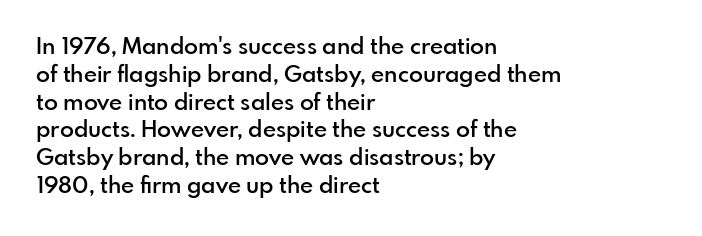
Q: Is the text bold? A: Semi-bold.
Q: Is the text italic (slanted)? A: No, it is upright.
Q: Is the text underlined? A: No.
Q: How is the paragraph aligned? A: Left-aligned.
Q: Is the spacing between letters normal or unusually wide? A: Normal.
